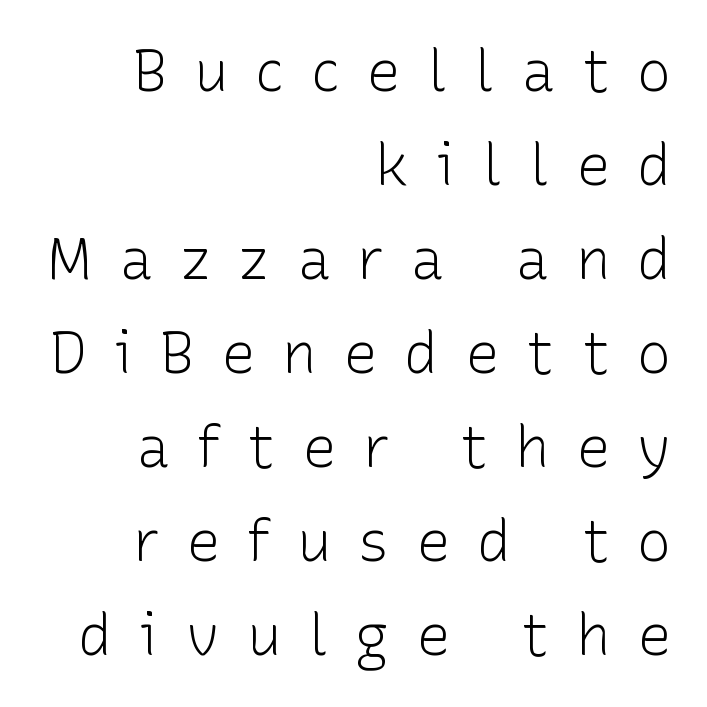
{"serif": "no", "italic": "no", "bold": "no", "weight": "light", "width": "normal", "stroke_contrast": "low", "x_height": "medium", "monospaced": "no", "underline": "no", "align": "right", "line_spacing": "normal", "line_spacing_ratio": 1.65, "letter_spacing": "wide", "letter_spacing_em": 0.47, "glyph_px": 57}
